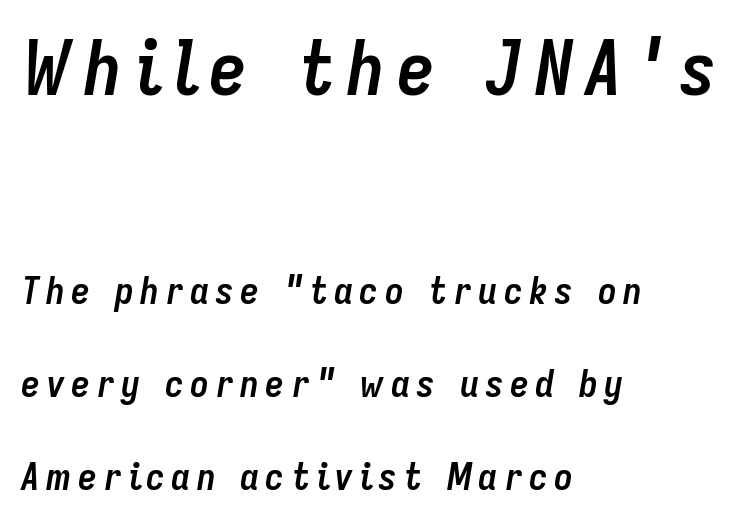
{"italic": "yes", "lean": "right", "slant_degrees": 9, "bold": "yes", "weight": "semibold", "width": "condensed", "stroke_contrast": "low", "x_height": "medium", "monospaced": "no", "underline": "no", "align": "left", "line_spacing": "loose", "line_spacing_ratio": 2.44, "larger_block": "first", "size_ratio": 2.0, "glyph_px": 76}
